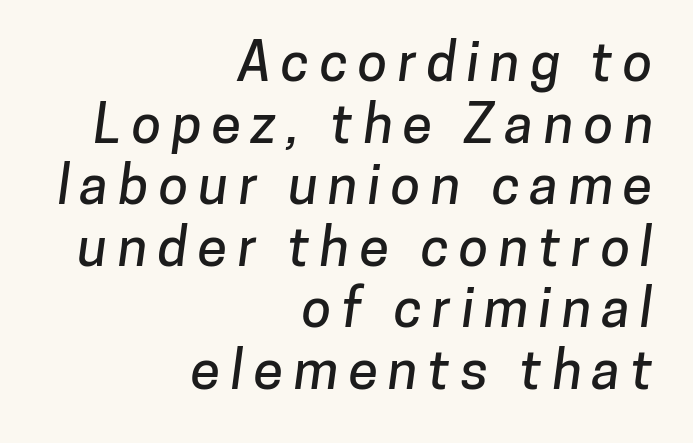
Q: Is the typeface a serif or a sans-serif typeface? A: Sans-serif.
Q: Is the text underlined? A: No.
Q: How is the paragraph aligned? A: Right-aligned.
Q: Is the spacing between lines tight, normal or loose? A: Tight.
Q: Width (condensed, normal, or wide)? A: Normal.
Q: Stroke contrast? A: Low.
Q: x-height? A: Medium.
Q: Monospaced? A: No.
